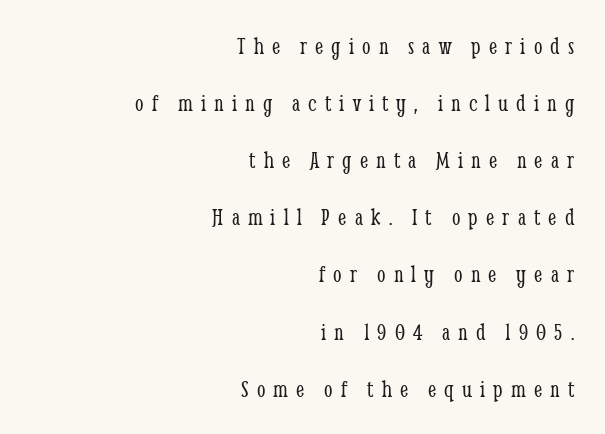
Is the block centered? No — it sits flush against the right margin. Check the space under the baseline: it is left empty. Each word looks stretched out because of the extra space between its letters. The space between consecutive lines is lavish. Ink coverage per letter is moderate at most.
